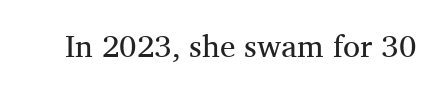
Q: Is the text bold? A: No.
Q: Is the text italic (slanted)? A: No, it is upright.
Q: Is the typeface a serif or a sans-serif typeface? A: Serif.
Q: Is the text underlined? A: No.
Q: Is the spacing between letters normal or unusually wide? A: Normal.
Q: Width (condensed, normal, or wide)? A: Normal.
Q: Stroke contrast? A: Medium.
Q: x-height? A: Medium.
Q: Monospaced? A: No.
